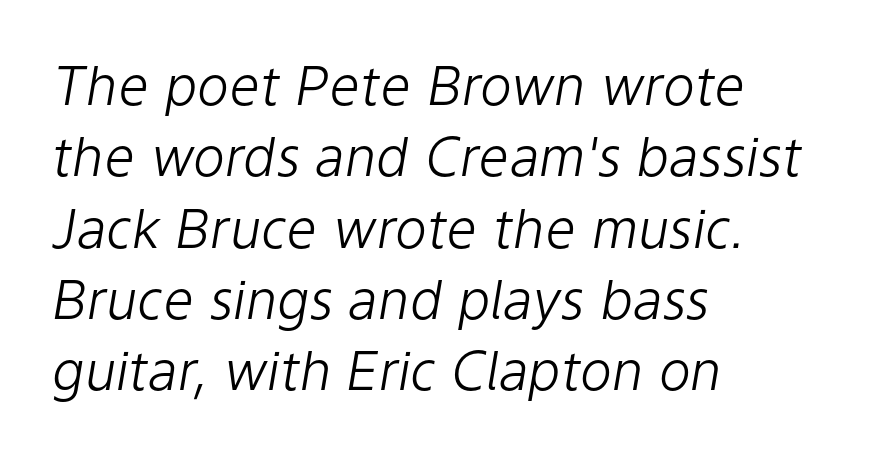
{"italic": "yes", "lean": "right", "slant_degrees": 9, "bold": "no", "weight": "light", "width": "normal", "stroke_contrast": "low", "x_height": "medium", "monospaced": "no", "underline": "no", "align": "left", "line_spacing": "normal", "line_spacing_ratio": 1.32, "letter_spacing": "normal", "letter_spacing_em": 0.0, "glyph_px": 54}
